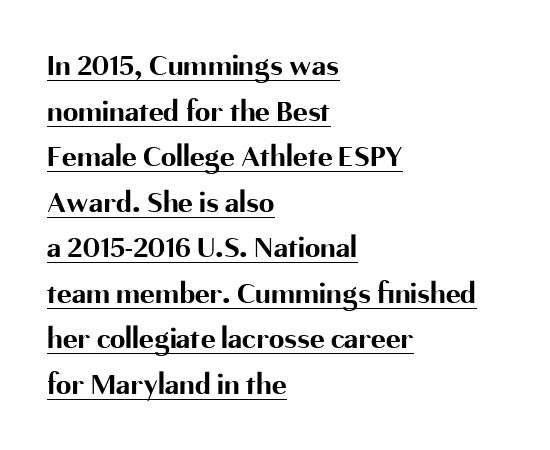
{"serif": "no", "italic": "no", "bold": "yes", "weight": "bold", "width": "normal", "stroke_contrast": "medium", "x_height": "medium", "monospaced": "no", "underline": "yes", "align": "left", "line_spacing": "normal", "line_spacing_ratio": 1.47, "letter_spacing": "normal", "letter_spacing_em": 0.0, "glyph_px": 31}
